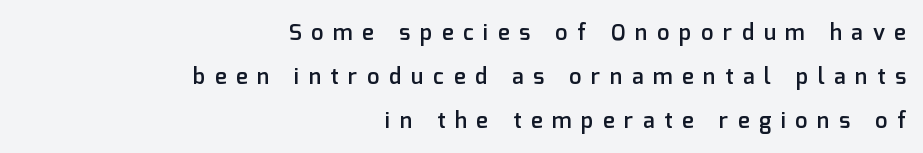
{"italic": "no", "bold": "semi", "underline": "no", "align": "right", "line_spacing": "loose", "line_spacing_ratio": 1.99, "letter_spacing": "wide", "letter_spacing_em": 0.44, "glyph_px": 22}
